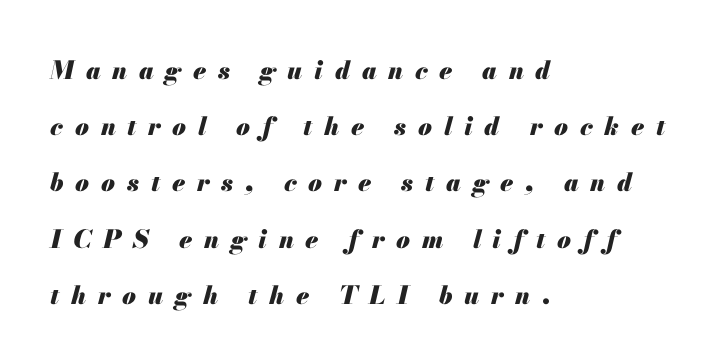
Q: Is the text bold? A: Yes.
Q: Is the text italic (slanted)? A: Yes, it leans right by about 13 degrees.
Q: Is the text underlined? A: No.
Q: How is the paragraph aligned? A: Left-aligned.
Q: Is the spacing between letters normal or unusually wide? A: Unusually wide.
Q: Is the spacing between lines tight, normal or loose? A: Loose.
